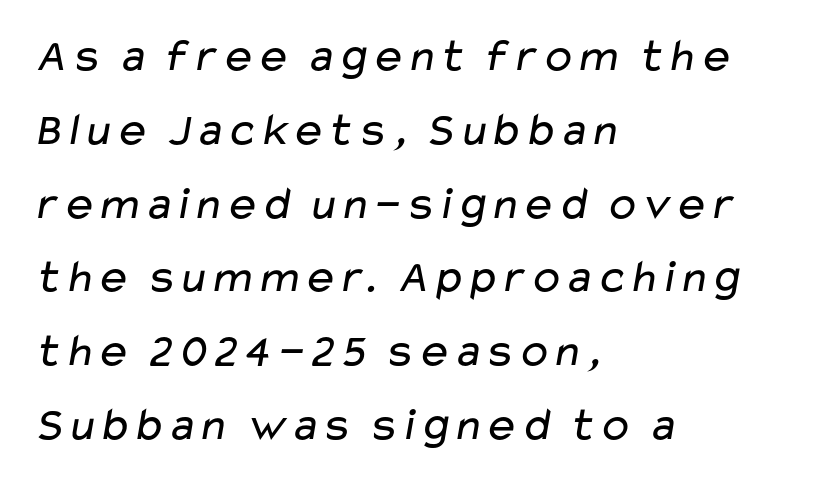
{"serif": "no", "bold": "no", "weight": "regular", "width": "wide", "stroke_contrast": "low", "x_height": "medium", "monospaced": "no", "underline": "no", "align": "left", "line_spacing": "normal", "line_spacing_ratio": 1.57, "letter_spacing": "normal", "letter_spacing_em": 0.0, "glyph_px": 47}
